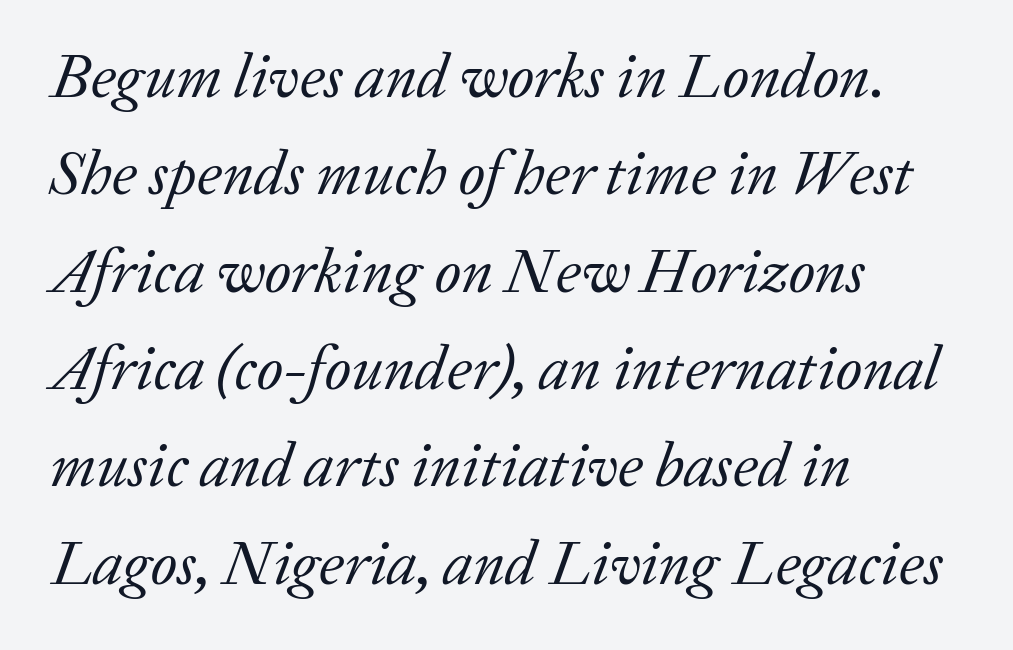
Tracking value appears to be zero — textbook default spacing. Looks like regular typesetting: each glyph gets only the width it needs. Stems here are at most as thick as an everyday book face. A classic flush-left, rag-right setting is used for this passage. Honestly, there is no underline to notice here at all. Yep, that's italic — everything's leaning.
